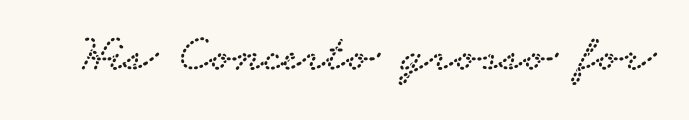
Q: Is the typeface a serif or a sans-serif typeface? A: Serif.
Q: Is the text underlined? A: No.
Q: Is the spacing between letters normal or unusually wide? A: Normal.
Q: Width (condensed, normal, or wide)? A: Wide.
Q: Stroke contrast? A: Low.
Q: x-height? A: Small.
Q: Monospaced? A: No.
